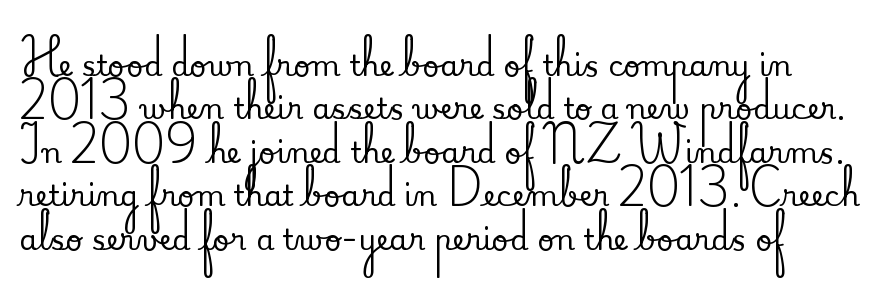
The image shows 29 px serif type, upright; set left-aligned, normal line spacing (1.5x), normal letter spacing, not underlined; medium stroke contrast and a small x-height.
